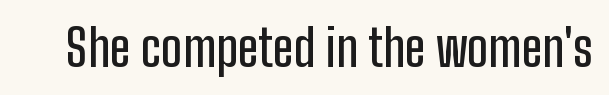
Q: Is the text italic (slanted)? A: No, it is upright.
Q: Is the typeface a serif or a sans-serif typeface? A: Sans-serif.
Q: Is the text underlined? A: No.
Q: Is the spacing between letters normal or unusually wide? A: Normal.
Q: Width (condensed, normal, or wide)? A: Condensed.
Q: Stroke contrast? A: Low.
Q: x-height? A: Medium.
Q: Monospaced? A: No.
